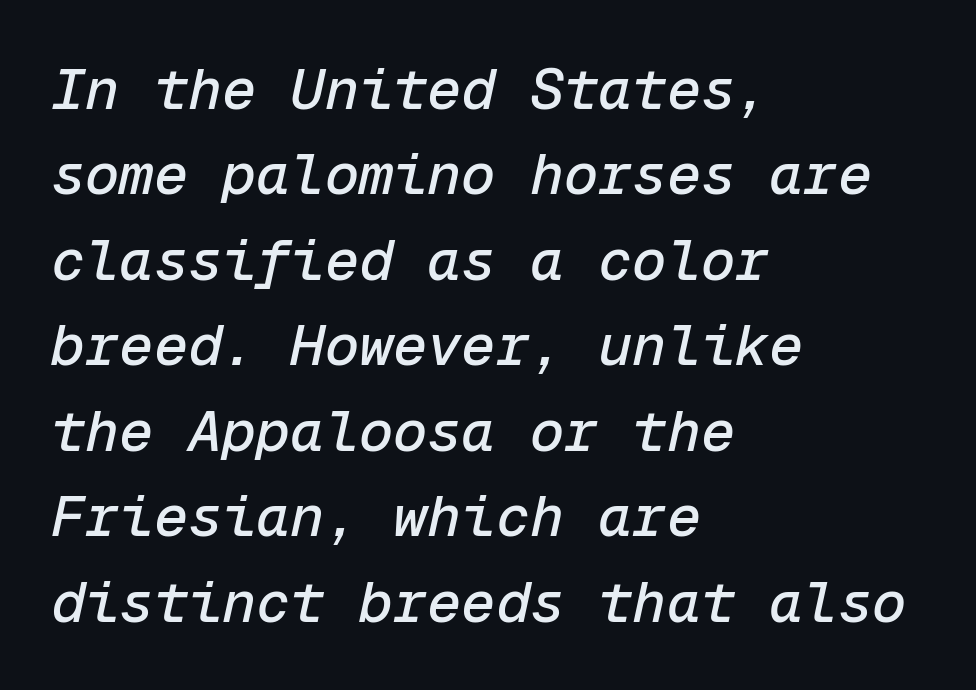
Left-aligned paragraph, ragged on the right. Students, observe: this is what conventionally led text looks like. Has an underline been added? It has not. The face used here is rendered with its standard letterfit. This sample has the even, mechanical cadence of fixed-width lettering. Rendered with sloped, italic letterforms.
